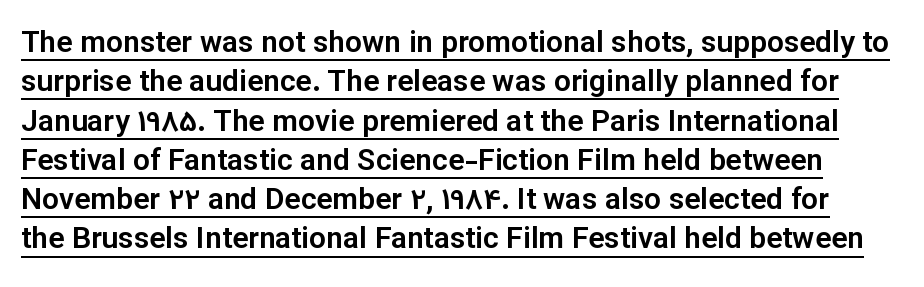
Q: Is the text italic (slanted)? A: No, it is upright.
Q: Is the typeface a serif or a sans-serif typeface? A: Sans-serif.
Q: Is the text underlined? A: Yes.
Q: Is the spacing between letters normal or unusually wide? A: Normal.
Q: Is the spacing between lines tight, normal or loose? A: Normal.
Q: Width (condensed, normal, or wide)? A: Normal.
Q: Stroke contrast? A: Low.
Q: x-height? A: Medium.
Q: Monospaced? A: No.
